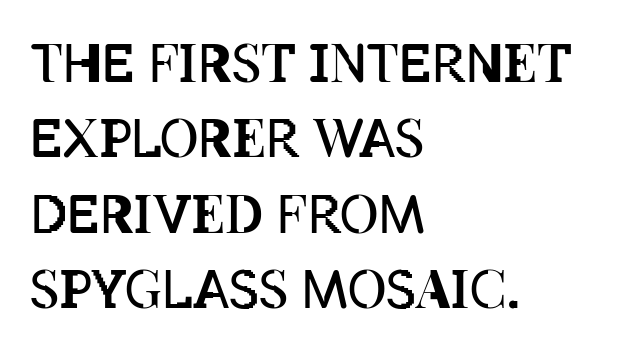
Q: Is the text bold? A: No.
Q: Is the text italic (slanted)? A: No, it is upright.
Q: Is the text underlined? A: No.
Q: How is the paragraph aligned? A: Left-aligned.
Q: Is the spacing between letters normal or unusually wide? A: Normal.
Q: Is the spacing between lines tight, normal or loose? A: Normal.
Q: Width (condensed, normal, or wide)? A: Condensed.
Q: Stroke contrast? A: Low.
Q: x-height? A: Large.
Q: Monospaced? A: No.
